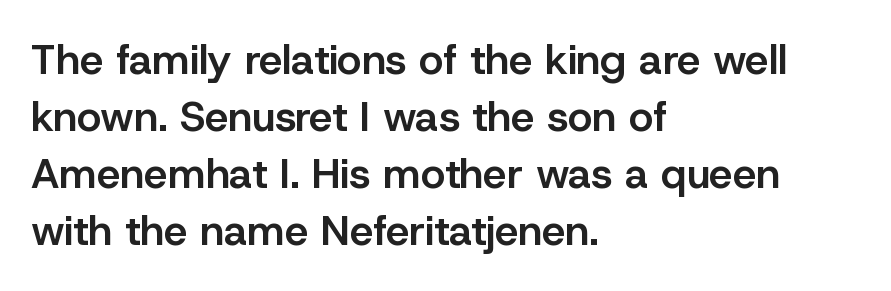
The setting favours the left margin, as ordinary paragraphs usually do. Posture: vertical. The area under the type is left untouched. Nothing unusual about the tracking: characters are spaced as the font intends.
